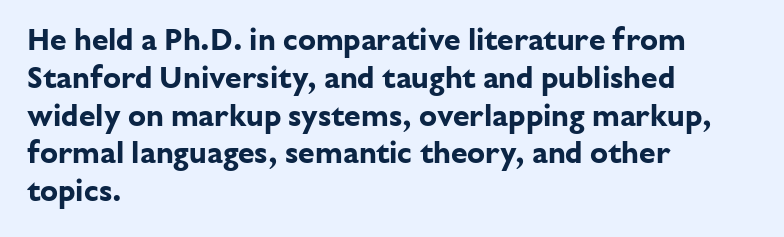
{"serif": "no", "italic": "no", "bold": "yes", "weight": "bold", "width": "normal", "stroke_contrast": "low", "x_height": "medium", "monospaced": "no", "underline": "no", "align": "left", "line_spacing": "normal", "line_spacing_ratio": 1.26, "letter_spacing": "normal", "letter_spacing_em": 0.0, "glyph_px": 30}
